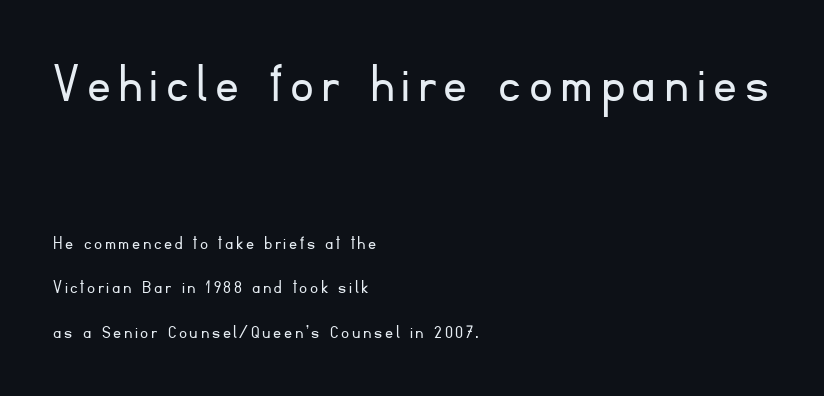
Anything drawn beneath the words? Only blank space. Varying glyph widths throughout — classic text-font behaviour. Do the letters lean? They stand straight. Summary of vertical rhythm: relaxed, with wide interline spacing. Every row of glyphs begins at an identical x-position on the left.
